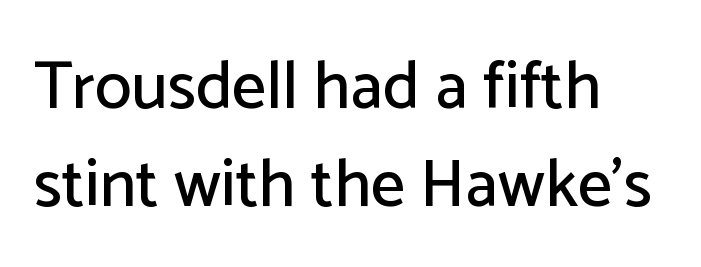
{"serif": "no", "italic": "no", "width": "normal", "stroke_contrast": "low", "x_height": "medium", "monospaced": "no", "underline": "no", "align": "left", "line_spacing": "normal", "line_spacing_ratio": 1.47, "letter_spacing": "normal", "letter_spacing_em": 0.0, "glyph_px": 67}
